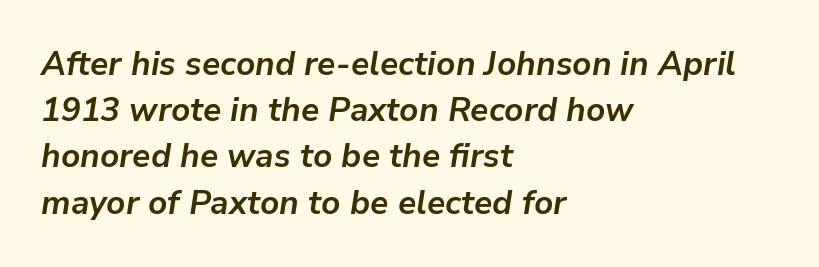
The image shows 33 px bold type, italic (leaning right); set left-aligned, normal line spacing (1.4x), normal letter spacing, not underlined; low stroke contrast and a medium x-height.
